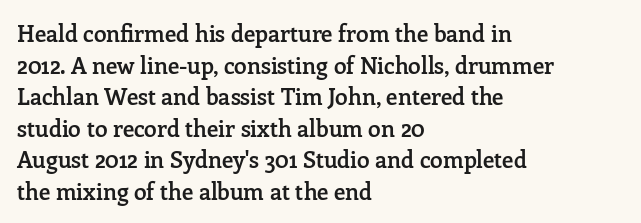
Ordinary non-slanted type is in use. This sample is left-justified, so line endings fall wherever the words run out. The letters sit at their default tracking, neither squeezed nor spread. Descenders are the only things crossing below the line.
